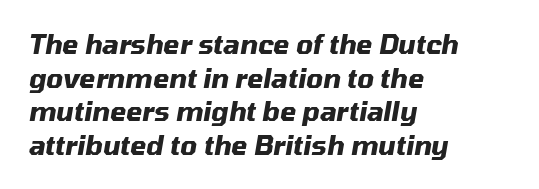
The text carries the slant typical of an italic or oblique font. Each line starts at the same left margin while the right side varies. Caption: bold face, heavy strokes. A bare baseline throughout the passage. Regarding leading, the lines here are spaced in the standard way.
